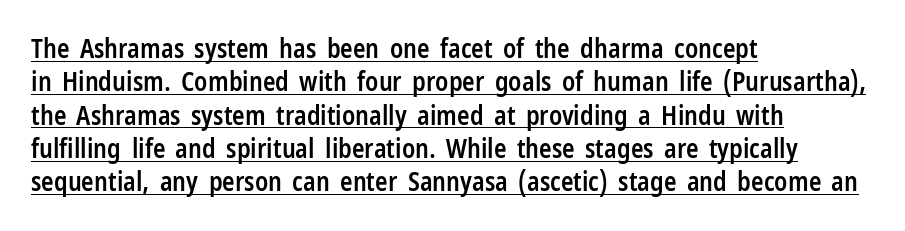
{"italic": "no", "bold": "semi", "underline": "yes", "align": "left", "line_spacing": "normal", "line_spacing_ratio": 1.28, "letter_spacing": "normal", "letter_spacing_em": 0.0, "glyph_px": 26}
